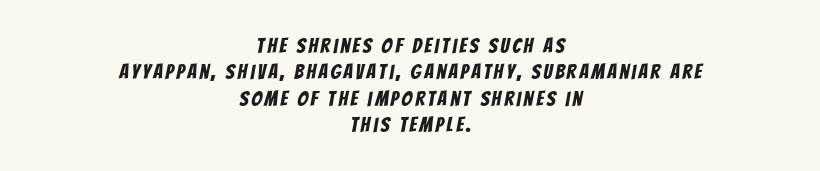
Q: Is the text underlined? A: No.
Q: How is the paragraph aligned? A: Centered.
Q: Is the spacing between lines tight, normal or loose? A: Normal.
